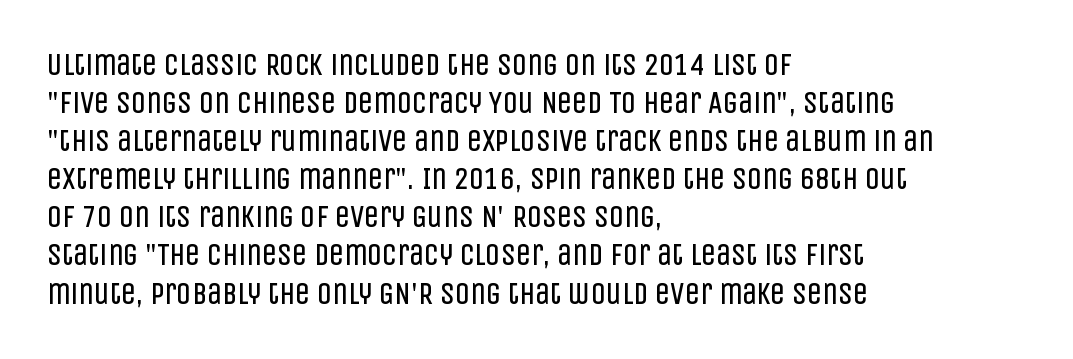
The image shows 30 px regular-weight, condensed sans-serif type, upright; set left-aligned, normal line spacing (1.27x), normal letter spacing, not underlined; low stroke contrast and a large x-height.
